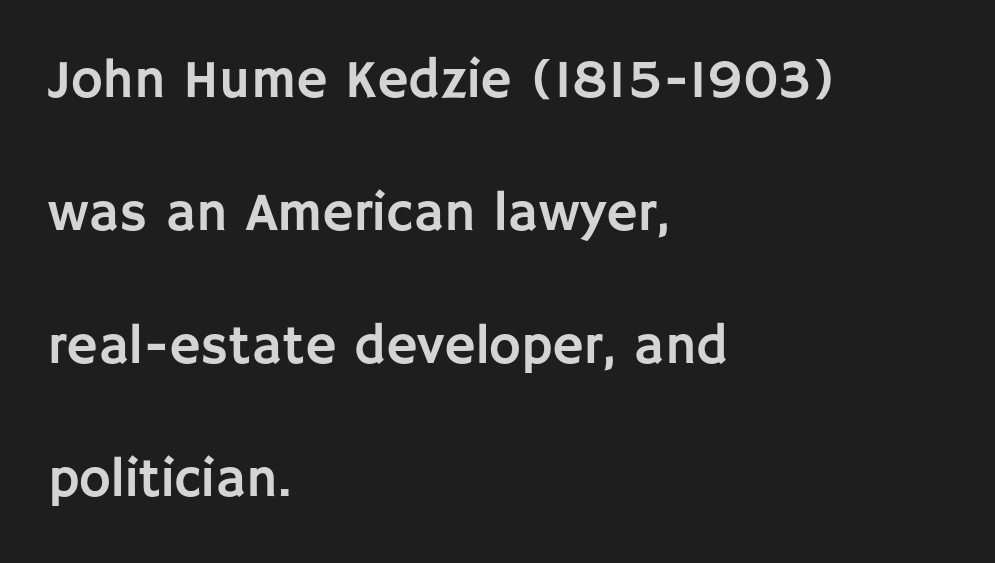
The image shows 54 px sans-serif type, upright; set left-aligned, loose line spacing (2.46x), normal letter spacing, not underlined; low stroke contrast and a large x-height.
